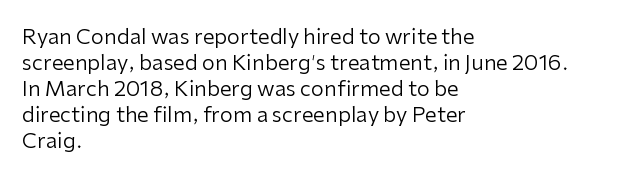
Q: Is the text bold? A: No.
Q: Is the text italic (slanted)? A: No, it is upright.
Q: Is the text underlined? A: No.
Q: How is the paragraph aligned? A: Left-aligned.
Q: Is the spacing between letters normal or unusually wide? A: Normal.
